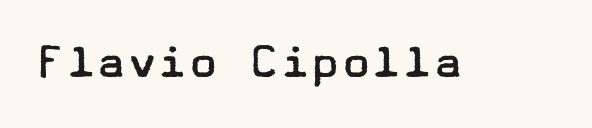
Q: Is the text bold? A: No.
Q: Is the text italic (slanted)? A: No, it is upright.
Q: Is the typeface a serif or a sans-serif typeface? A: Sans-serif.
Q: Is the text underlined? A: No.
Q: Is the spacing between letters normal or unusually wide? A: Normal.
Q: Width (condensed, normal, or wide)? A: Wide.
Q: Stroke contrast? A: Low.
Q: x-height? A: Medium.
